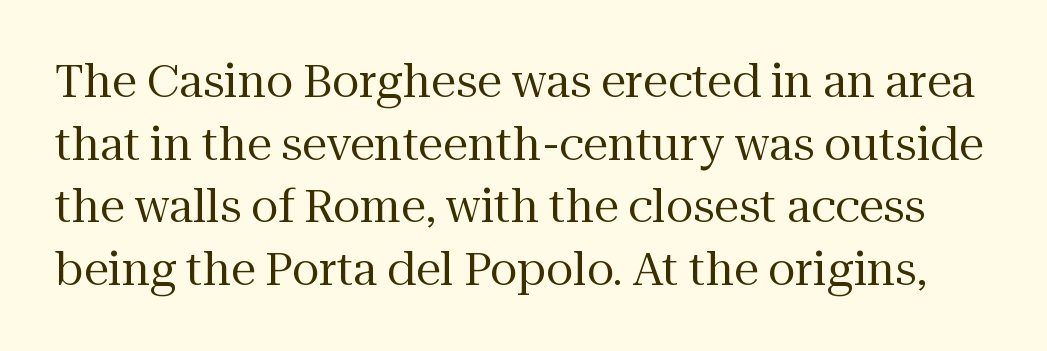
The image shows 45 px regular-weight serif type, upright; set normal line spacing (1.39x), normal letter spacing, not underlined; medium stroke contrast and a medium x-height.
